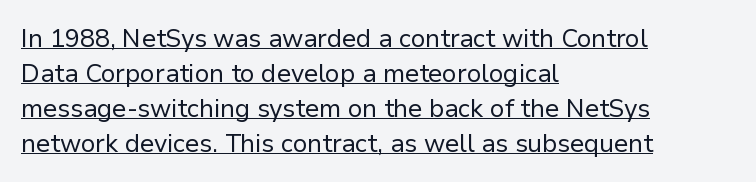
Where is the straight margin? On the left. Every stem runs plumb, perpendicular to the baseline. The lettering is marked with a stroke running underneath it. You could call the tracking neutral — neither tight nor loose. The typesetting does not lean heavy: it is not bold.
